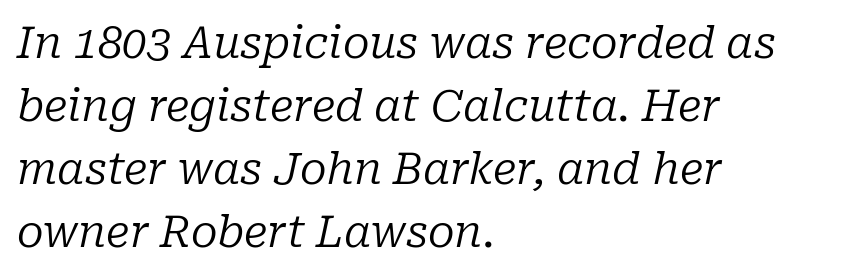
{"serif": "yes", "italic": "yes", "lean": "right", "slant_degrees": 10, "bold": "no", "weight": "regular", "width": "normal", "stroke_contrast": "low", "x_height": "medium", "monospaced": "no", "underline": "no", "align": "left", "line_spacing": "normal", "line_spacing_ratio": 1.43, "letter_spacing": "normal", "letter_spacing_em": 0.0, "glyph_px": 44}
